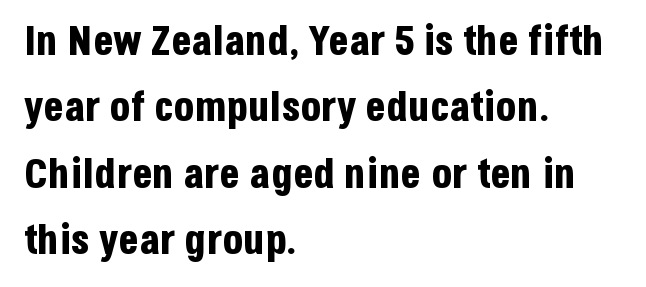
The image shows 42 px bold, condensed sans-serif type, upright; set left-aligned, normal line spacing (1.58x), normal letter spacing, not underlined; low stroke contrast and a large x-height.
